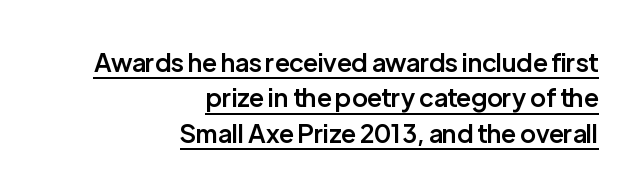
The image shows 25 px text type, upright; set right-aligned, normal line spacing (1.42x), normal letter spacing, underlined.
